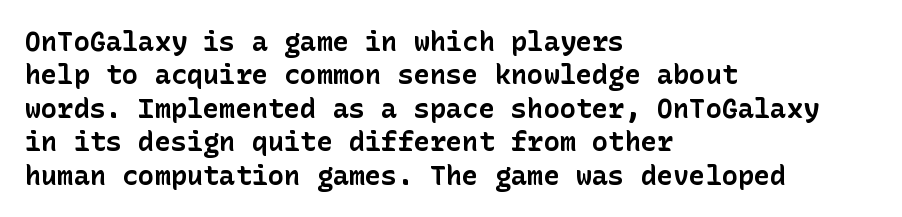
{"italic": "no", "bold": "yes", "underline": "no", "align": "left", "line_spacing_ratio": 1.24, "letter_spacing": "normal", "letter_spacing_em": 0.0, "glyph_px": 27}
